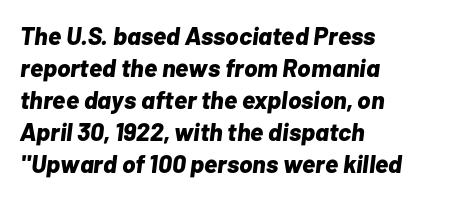
{"italic": "yes", "lean": "right", "slant_degrees": 7, "bold": "yes", "underline": "no", "align": "left", "line_spacing": "normal", "line_spacing_ratio": 1.28, "letter_spacing": "normal", "letter_spacing_em": 0.0, "glyph_px": 25}
